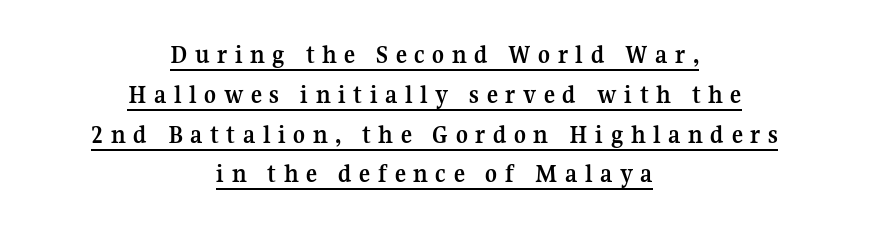
The image shows 26 px bold type, upright; set centered, normal line spacing (1.53x), unusually wide letter spacing (+0.29 em), underlined.
